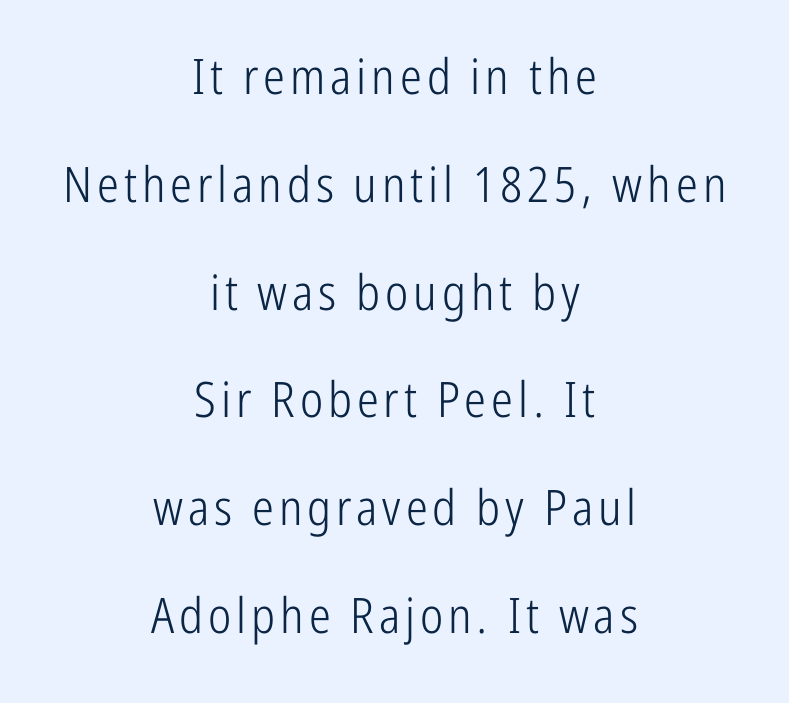
Check under the words: just untouched page. The weight would be labelled regular, book, light, or lighter still. The font family rendered here belongs to the sans-serif group. The letters stand straight up with perfectly vertical stems. Here the designer chose a conventional face with non-uniform glyph widths.
